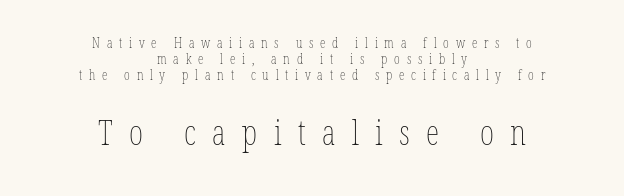
{"italic": "no", "bold": "no", "weight": "thin", "width": "condensed", "stroke_contrast": "low", "x_height": "medium", "monospaced": "no", "underline": "no", "align": "center", "line_spacing": "tight", "line_spacing_ratio": 1.15, "letter_spacing": "wide", "letter_spacing_em": 0.48, "larger_block": "second", "size_ratio": 2.43, "glyph_px": 34}
